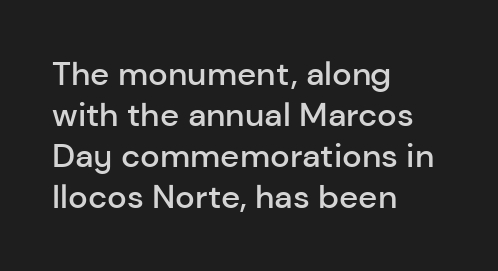
The image shows 33 px semibold sans-serif type, upright; set left-aligned, line spacing 1.24x, normal letter spacing, not underlined; low stroke contrast and a medium x-height.
